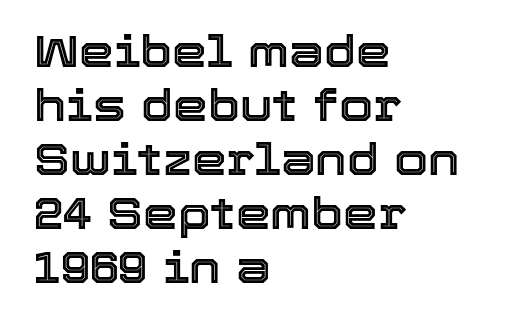
The image shows 44 px text type, upright; set left-aligned, line spacing 1.23x, normal letter spacing, not underlined; a medium x-height.
